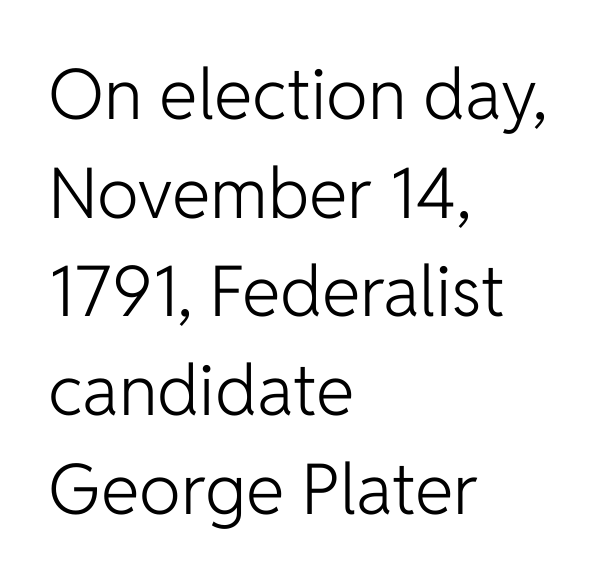
{"serif": "no", "italic": "no", "bold": "no", "weight": "light", "width": "normal", "stroke_contrast": "low", "x_height": "medium", "monospaced": "no", "underline": "no", "align": "left", "line_spacing": "normal", "line_spacing_ratio": 1.41, "letter_spacing": "normal", "letter_spacing_em": 0.0, "glyph_px": 70}
